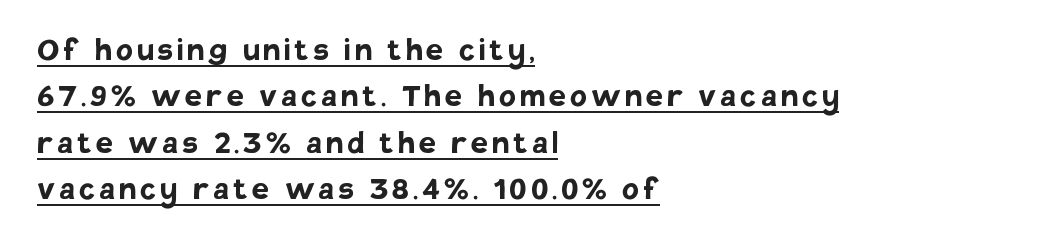
The image shows 38 px semibold sans-serif type, upright; set left-aligned, line spacing 1.22x, underlined; low stroke contrast and a large x-height.
